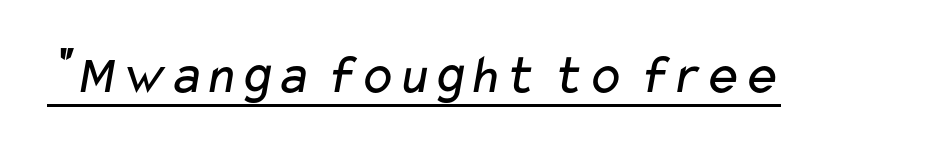
Q: Is the text bold? A: No.
Q: Is the typeface a serif or a sans-serif typeface? A: Sans-serif.
Q: Is the text underlined? A: Yes.
Q: Is the spacing between letters normal or unusually wide? A: Normal.
Q: Width (condensed, normal, or wide)? A: Wide.
Q: Stroke contrast? A: Low.
Q: x-height? A: Medium.
Q: Monospaced? A: No.
